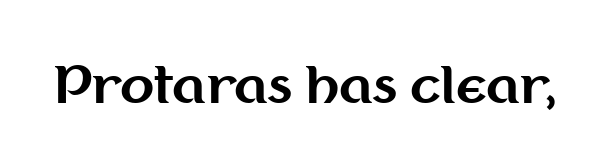
{"serif": "no", "italic": "no", "bold": "yes", "weight": "bold", "width": "normal", "stroke_contrast": "medium", "x_height": "medium", "monospaced": "no", "underline": "no", "letter_spacing": "normal", "letter_spacing_em": 0.0, "glyph_px": 50}
